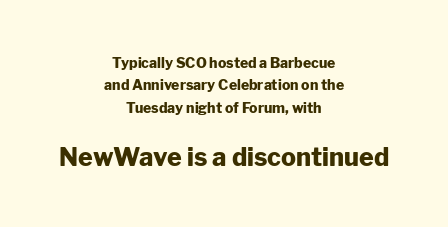
{"italic": "no", "bold": "yes", "underline": "no", "align": "center", "line_spacing": "normal", "line_spacing_ratio": 1.59, "letter_spacing": "normal", "letter_spacing_em": 0.0, "larger_block": "second", "size_ratio": 1.79, "glyph_px": 25}
